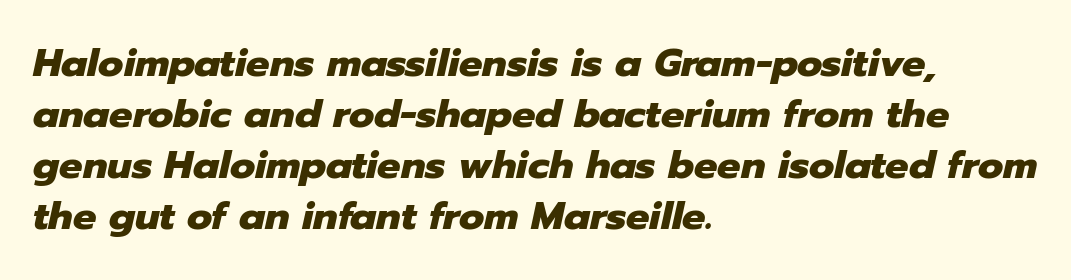
This sample has the flowing, uneven cadence of proportional lettering. Bold? Absolutely — the strokes are thick and heavy. Quick note: underline off. These lines were composed using italics. Here the glyphs are tracked normally, forming tight word shapes.
